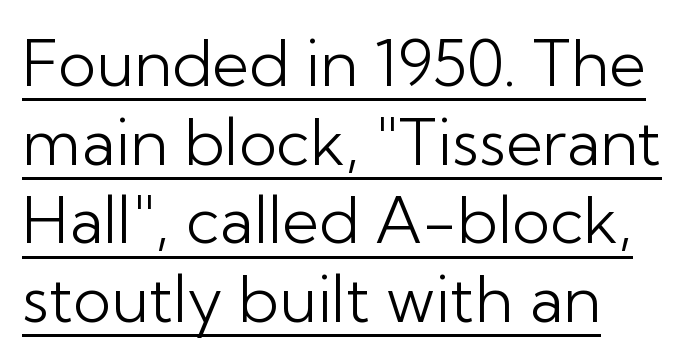
Q: Is the text bold? A: No.
Q: Is the text italic (slanted)? A: No, it is upright.
Q: Is the typeface a serif or a sans-serif typeface? A: Sans-serif.
Q: Is the text underlined? A: Yes.
Q: How is the paragraph aligned? A: Left-aligned.
Q: Is the spacing between letters normal or unusually wide? A: Normal.
Q: Width (condensed, normal, or wide)? A: Normal.
Q: Stroke contrast? A: Low.
Q: x-height? A: Medium.
Q: Monospaced? A: No.
